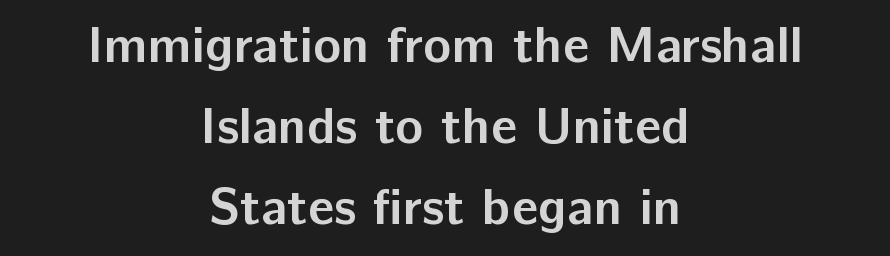
The image shows 52 px semibold sans-serif type, upright; set centered, normal line spacing (1.56x), normal letter spacing, not underlined; low stroke contrast and a medium x-height.
